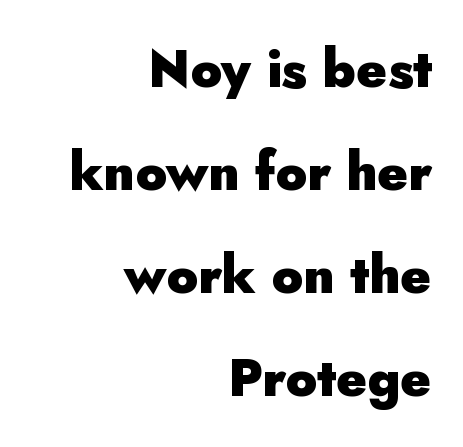
Q: Is the text bold? A: Yes.
Q: Is the text italic (slanted)? A: No, it is upright.
Q: Is the typeface a serif or a sans-serif typeface? A: Sans-serif.
Q: Is the text underlined? A: No.
Q: How is the paragraph aligned? A: Right-aligned.
Q: Is the spacing between letters normal or unusually wide? A: Normal.
Q: Is the spacing between lines tight, normal or loose? A: Loose.
Q: Width (condensed, normal, or wide)? A: Normal.
Q: Stroke contrast? A: Low.
Q: x-height? A: Small.
Q: Monospaced? A: No.
